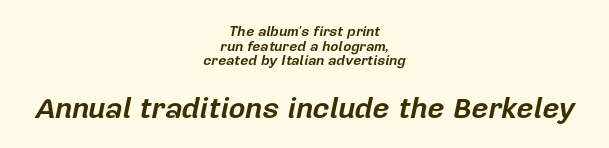
{"italic": "yes", "lean": "right", "slant_degrees": 12, "bold": "yes", "weight": "bold", "width": "normal", "stroke_contrast": "low", "x_height": "medium", "monospaced": "no", "underline": "no", "align": "center", "line_spacing": "tight", "line_spacing_ratio": 1.04, "letter_spacing": "normal", "letter_spacing_em": 0.0, "larger_block": "second", "size_ratio": 2.07, "glyph_px": 29}
